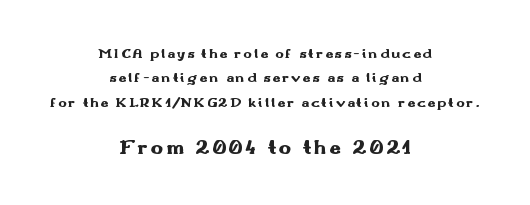
{"italic": "no", "bold": "yes", "underline": "no", "align": "center", "line_spacing_ratio": 1.75, "larger_block": "second", "size_ratio": 1.5, "glyph_px": 21}
